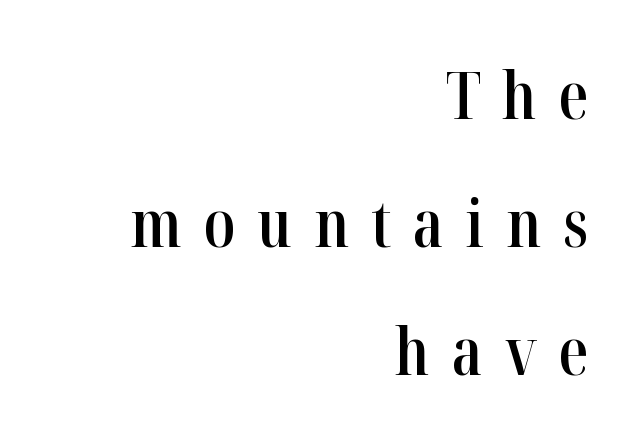
{"serif": "yes", "italic": "no", "bold": "semi", "weight": "semibold", "width": "condensed", "stroke_contrast": "high", "x_height": "medium", "monospaced": "no", "underline": "no", "align": "right", "line_spacing": "loose", "line_spacing_ratio": 1.94, "letter_spacing": "wide", "letter_spacing_em": 0.33, "glyph_px": 66}
